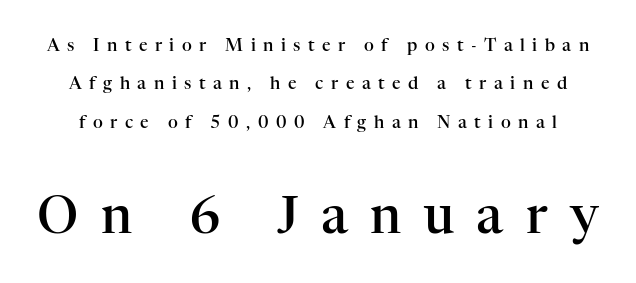
The image shows 51 px semibold serif type, upright; set loose line spacing (2.26x), unusually wide letter spacing (+0.44 em), not underlined; the second (bottom) block is 3.0x larger; high stroke contrast and a medium x-height.
